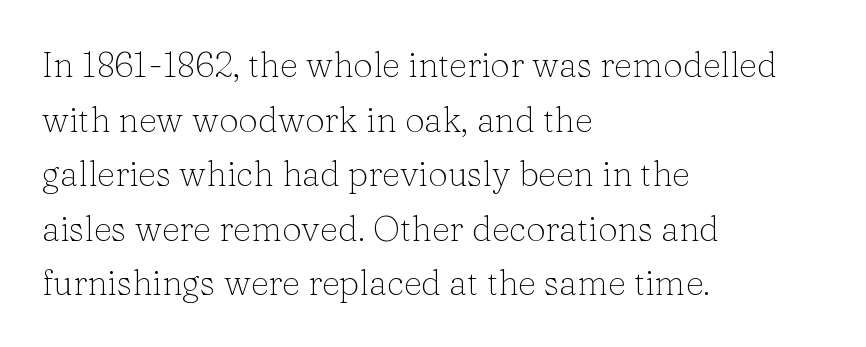
The image shows 35 px light serif type, upright; set left-aligned, normal line spacing (1.56x), normal letter spacing, not underlined; low stroke contrast and a medium x-height.
